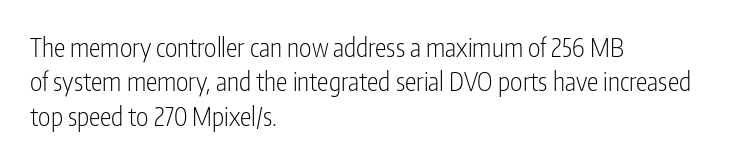
Q: Is the text bold? A: No.
Q: Is the text italic (slanted)? A: No, it is upright.
Q: Is the text underlined? A: No.
Q: How is the paragraph aligned? A: Left-aligned.
Q: Is the spacing between letters normal or unusually wide? A: Normal.
Q: Is the spacing between lines tight, normal or loose? A: Normal.
